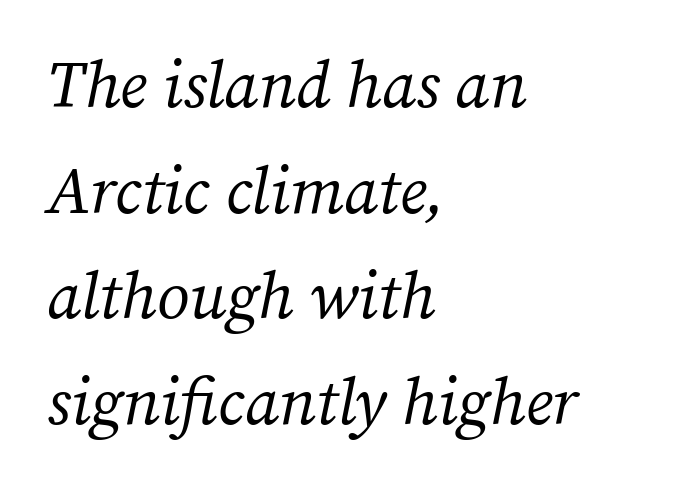
Visually the block forms a straight wall on the left and a jagged coastline on the right. The leading is moderate, giving the passage an even texture. How are the letters spaced? Ordinarily, with no added tracking. The area under the type is left untouched. The cut favours lightness, reaching ordinary text weight at its darkest.
